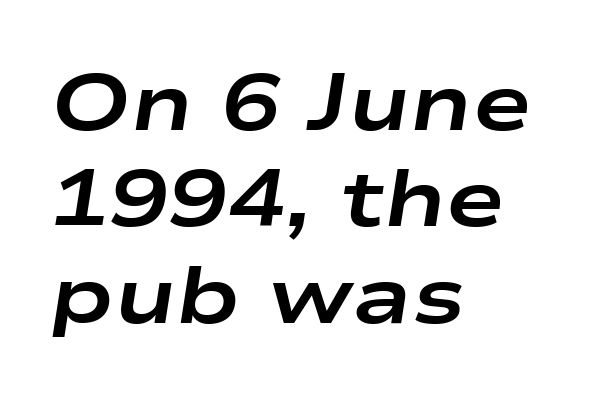
Q: Is the text bold? A: Yes.
Q: Is the text italic (slanted)? A: Yes, it leans right by about 9 degrees.
Q: Is the text underlined? A: No.
Q: How is the paragraph aligned? A: Left-aligned.
Q: Is the spacing between letters normal or unusually wide? A: Normal.
Q: Width (condensed, normal, or wide)? A: Wide.
Q: Stroke contrast? A: Low.
Q: x-height? A: Medium.
Q: Monospaced? A: No.
